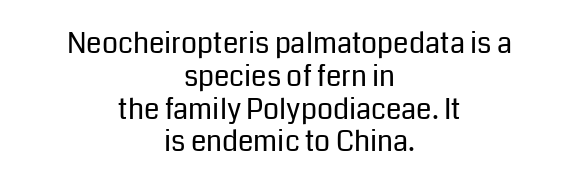
{"serif": "no", "italic": "no", "bold": "no", "weight": "regular", "width": "normal", "stroke_contrast": "low", "x_height": "medium", "monospaced": "no", "underline": "no", "align": "center", "line_spacing_ratio": 1.17, "letter_spacing": "normal", "letter_spacing_em": 0.0, "glyph_px": 28}
